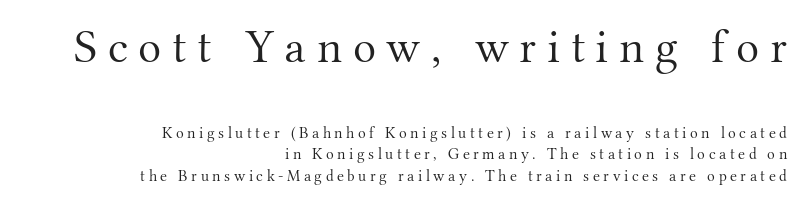
Think standard paragraph weight, or any step lighter than that. Check where the strokes stop: tiny serifs finish them off. Caption: upper text group enlarged, lower text group reduced. You could not count columns in this text — the font is proportionally spaced. Horizontal alignment here is rightward, an uncommon choice for prose. Honestly, there is no underline to notice here at all.
